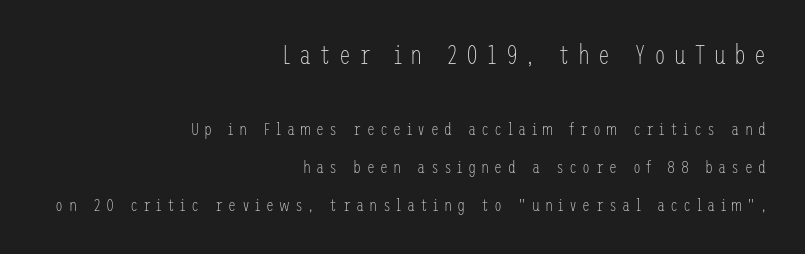
{"italic": "no", "bold": "no", "underline": "no", "align": "right", "line_spacing": "loose", "line_spacing_ratio": 2.11, "letter_spacing": "wide", "letter_spacing_em": 0.29, "larger_block": "first", "size_ratio": 1.5, "glyph_px": 27}
